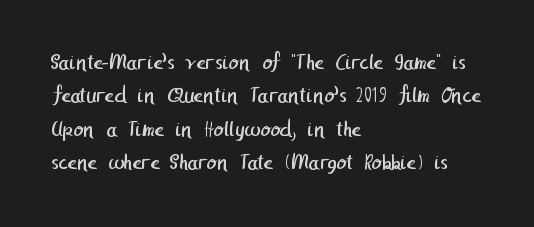
Q: Is the text bold? A: No.
Q: Is the text underlined? A: No.
Q: How is the paragraph aligned? A: Left-aligned.
Q: Is the spacing between letters normal or unusually wide? A: Normal.
Q: Is the spacing between lines tight, normal or loose? A: Normal.
